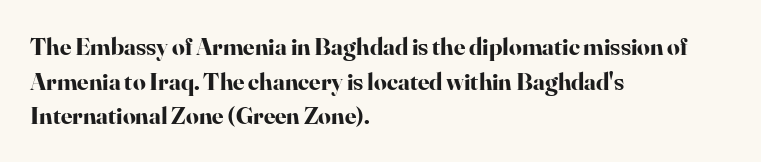
The type sits square on the baseline with zero lean. Summary of weight: heavy, a full bold. Rule under the text: the space is simply empty. Is the letter spacing exaggerated? No — it looks like the ordinary default.
